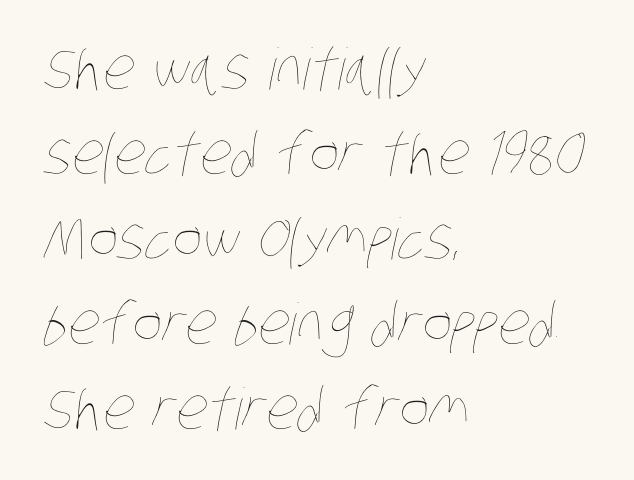
The image shows 57 px thin, condensed type; set left-aligned, normal line spacing (1.49x), normal letter spacing, not underlined; low stroke contrast and a large x-height.
